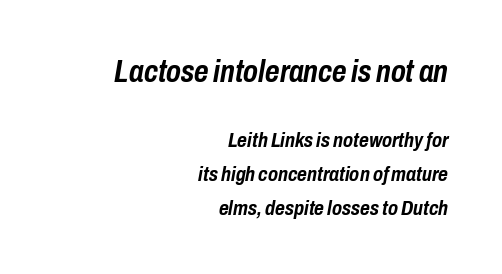
Each row of text sits above clean, open space. This sample uses an oblique cut, with every glyph tilted off the vertical. A typesetter would call this leading conventional body-copy spacing. There is no visible air inserted between adjacent glyphs. Leftover space on each line is placed entirely before the opening word.
